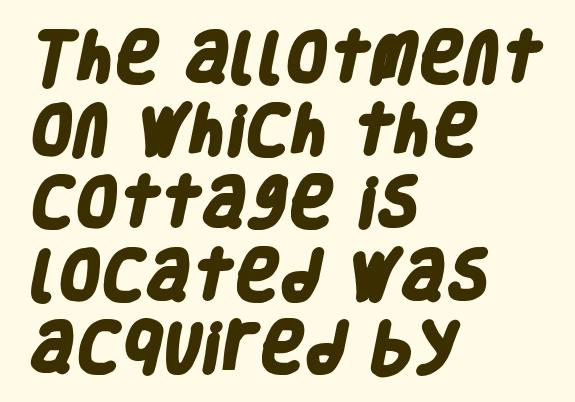
The image shows 55 px heavy, condensed sans-serif type; set left-aligned, normal line spacing (1.32x), normal letter spacing, not underlined; low stroke contrast and a large x-height.
